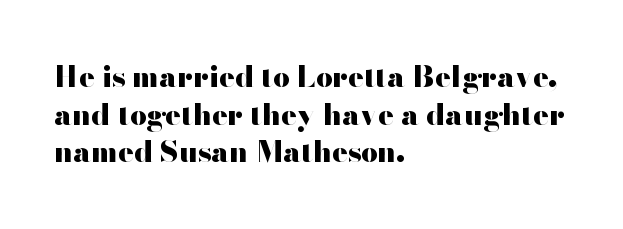
In terms of letterform style, serifs are entirely absent. Weight check: bold — yes, fully. The baseline area is clear. Words appear dense and cohesive because spacing is normal.
